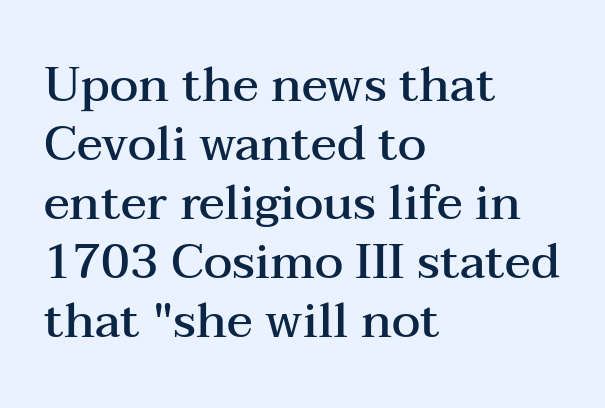
The image shows 48 px semibold, wide serif type, upright; set left-aligned, line spacing 1.23x, normal letter spacing, not underlined; medium stroke contrast and a medium x-height.
